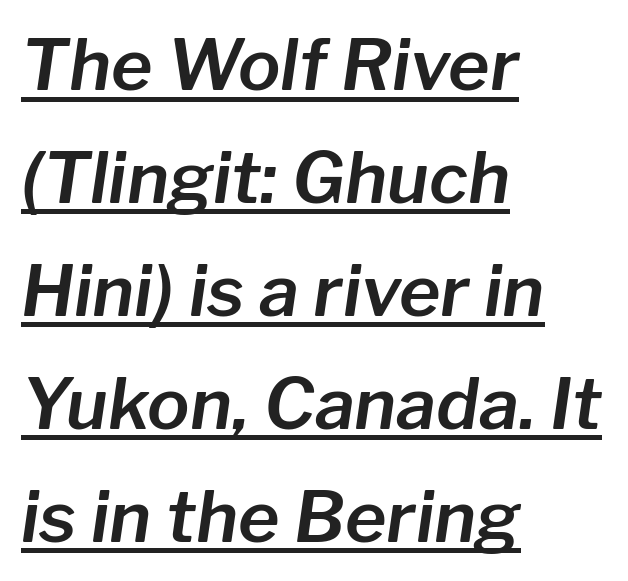
{"italic": "yes", "lean": "right", "slant_degrees": 8, "width": "normal", "stroke_contrast": "low", "x_height": "medium", "monospaced": "no", "underline": "yes", "align": "left", "line_spacing": "normal", "line_spacing_ratio": 1.59, "letter_spacing": "normal", "letter_spacing_em": 0.0, "glyph_px": 71}
